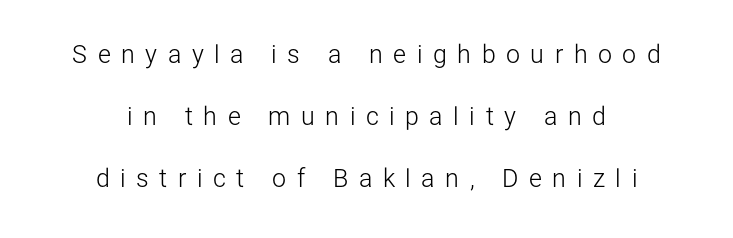
{"italic": "no", "bold": "no", "underline": "no", "align": "center", "line_spacing": "loose", "line_spacing_ratio": 2.49, "letter_spacing": "wide", "letter_spacing_em": 0.42, "glyph_px": 25}
